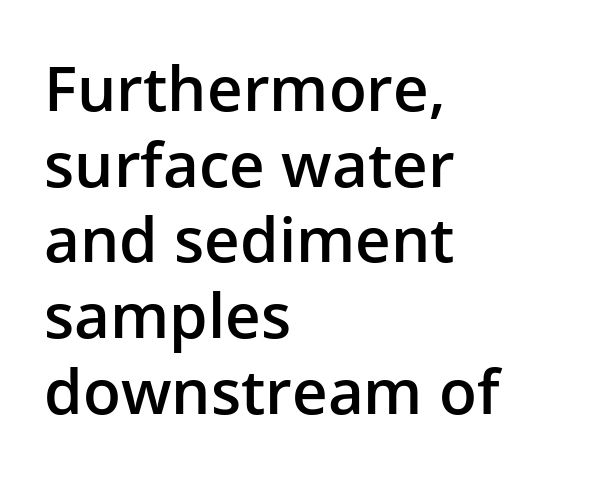
Q: Is the text bold? A: Semi-bold.
Q: Is the text italic (slanted)? A: No, it is upright.
Q: Is the typeface a serif or a sans-serif typeface? A: Sans-serif.
Q: Is the text underlined? A: No.
Q: How is the paragraph aligned? A: Left-aligned.
Q: Is the spacing between letters normal or unusually wide? A: Normal.
Q: Width (condensed, normal, or wide)? A: Normal.
Q: Stroke contrast? A: Low.
Q: x-height? A: Medium.
Q: Monospaced? A: No.
